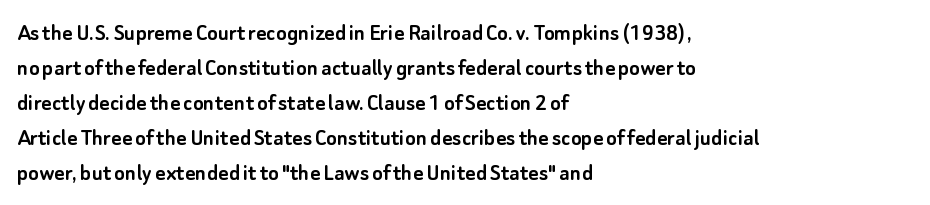
Q: Is the text italic (slanted)? A: No, it is upright.
Q: Is the text underlined? A: No.
Q: How is the paragraph aligned? A: Left-aligned.
Q: Is the spacing between letters normal or unusually wide? A: Normal.
Q: Is the spacing between lines tight, normal or loose? A: Normal.
